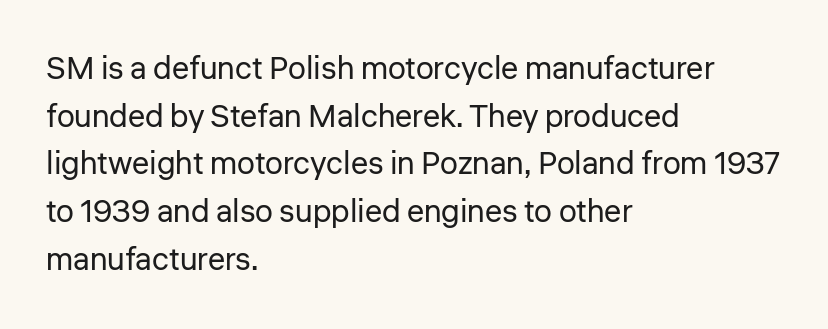
The image shows 32 px regular-weight sans-serif type, upright; set left-aligned, normal line spacing (1.49x), normal letter spacing, not underlined; low stroke contrast and a medium x-height.
